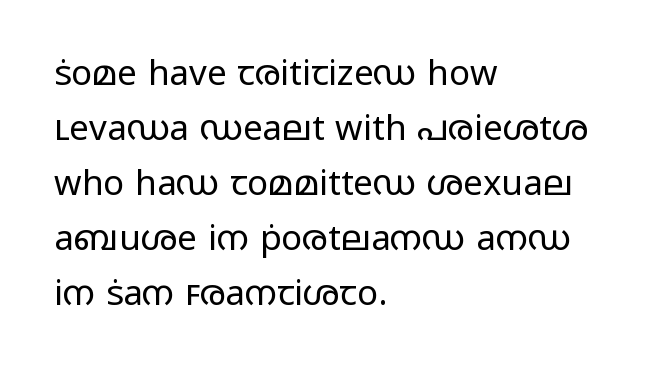
Q: Is the text bold? A: No.
Q: Is the text italic (slanted)? A: No, it is upright.
Q: Is the typeface a serif or a sans-serif typeface? A: Sans-serif.
Q: Is the text underlined? A: No.
Q: How is the paragraph aligned? A: Left-aligned.
Q: Is the spacing between letters normal or unusually wide? A: Normal.
Q: Is the spacing between lines tight, normal or loose? A: Normal.
Q: Width (condensed, normal, or wide)? A: Wide.
Q: Stroke contrast? A: Low.
Q: x-height? A: Medium.
Q: Monospaced? A: No.
